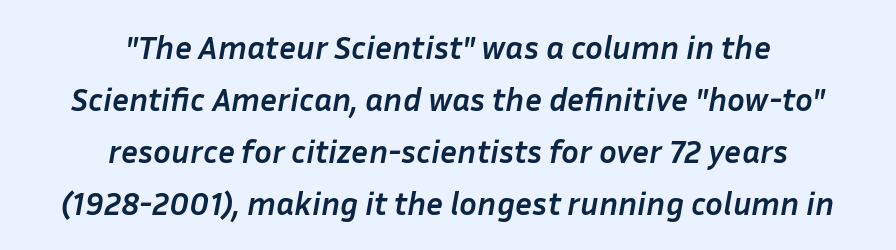
The image shows 33 px semibold type, italic (leaning right); set centered, normal line spacing (1.58x), normal letter spacing, not underlined; low stroke contrast and a medium x-height.
